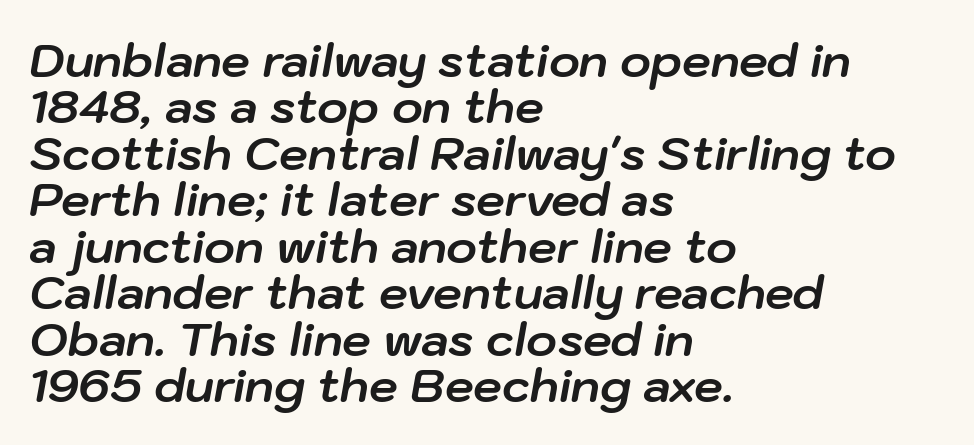
Q: Is the text bold? A: Yes.
Q: Is the text italic (slanted)? A: Yes, it leans right by about 10 degrees.
Q: Is the text underlined? A: No.
Q: How is the paragraph aligned? A: Left-aligned.
Q: Is the spacing between letters normal or unusually wide? A: Normal.
Q: Is the spacing between lines tight, normal or loose? A: Tight.
Q: Width (condensed, normal, or wide)? A: Normal.
Q: Stroke contrast? A: Low.
Q: x-height? A: Medium.
Q: Monospaced? A: No.
